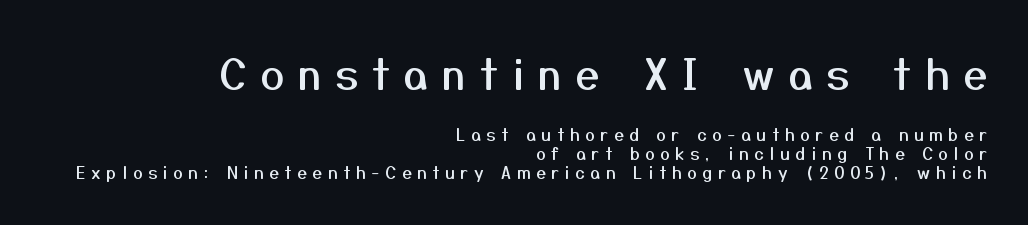
Q: Is the text italic (slanted)? A: No, it is upright.
Q: Is the typeface a serif or a sans-serif typeface? A: Sans-serif.
Q: Is the text underlined? A: No.
Q: How is the paragraph aligned? A: Right-aligned.
Q: Is the spacing between letters normal or unusually wide? A: Unusually wide.
Q: Is the spacing between lines tight, normal or loose? A: Tight.
Q: Which block of text is set in a larger size, the first (top) or the second (bottom)? A: The first (top) one.
Q: Width (condensed, normal, or wide)? A: Normal.
Q: Stroke contrast? A: Medium.
Q: x-height? A: Medium.
Q: Monospaced? A: No.
